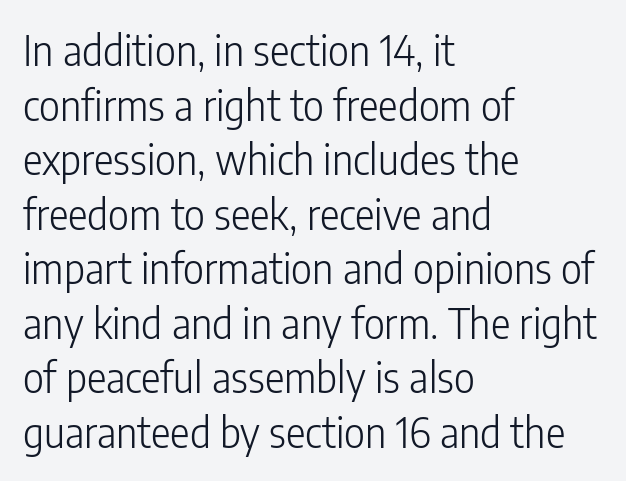
Are there feet on the stems? There aren't — it's a sans. It's the straight-up-and-down kind of type. Weight: in the light-to-regular range. Casual observation: everything's shoved over to the left. The passage shown has conventional tracking throughout. Note the varied advance widths — an 'i' is clearly narrower than an 'm'.
